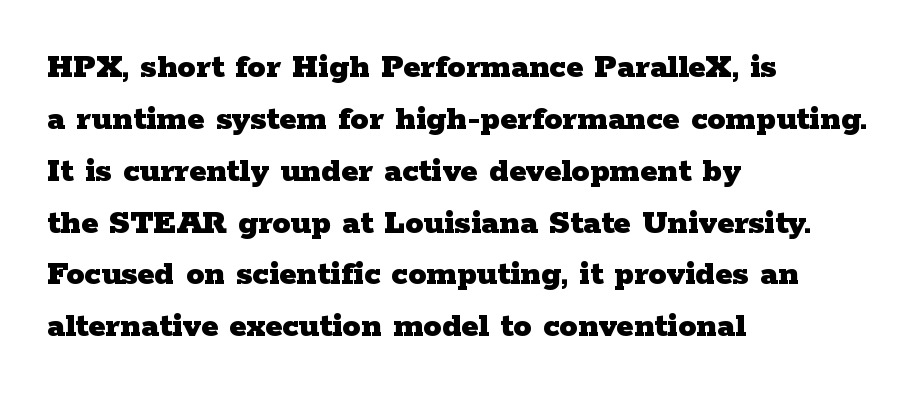
{"serif": "yes", "italic": "no", "bold": "yes", "weight": "heavy", "width": "wide", "stroke_contrast": "low", "x_height": "medium", "monospaced": "no", "underline": "no", "align": "left", "line_spacing": "normal", "line_spacing_ratio": 1.44, "letter_spacing": "normal", "letter_spacing_em": 0.0, "glyph_px": 36}
